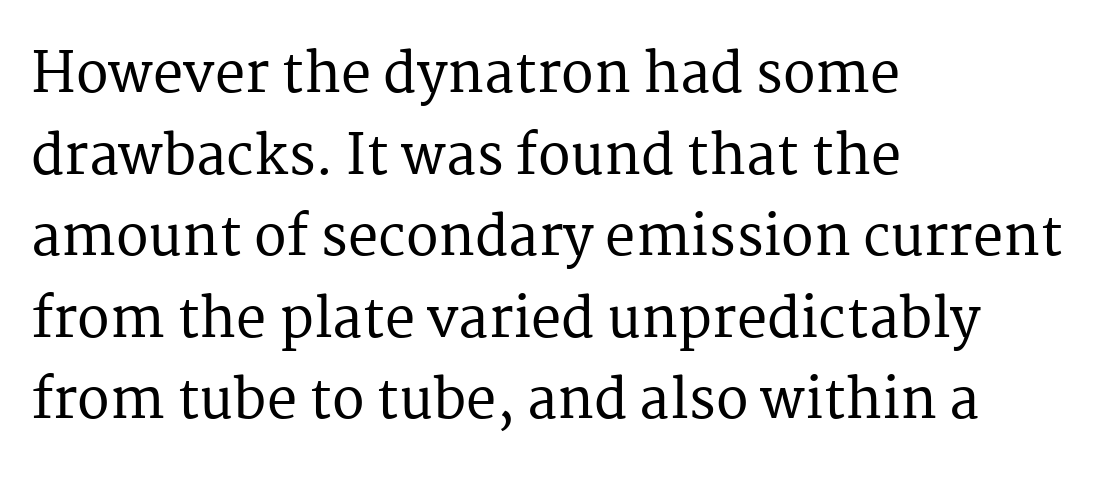
{"serif": "yes", "italic": "no", "width": "normal", "stroke_contrast": "medium", "x_height": "medium", "monospaced": "no", "underline": "no", "align": "left", "line_spacing": "normal", "line_spacing_ratio": 1.51, "letter_spacing": "normal", "letter_spacing_em": 0.0, "glyph_px": 54}
